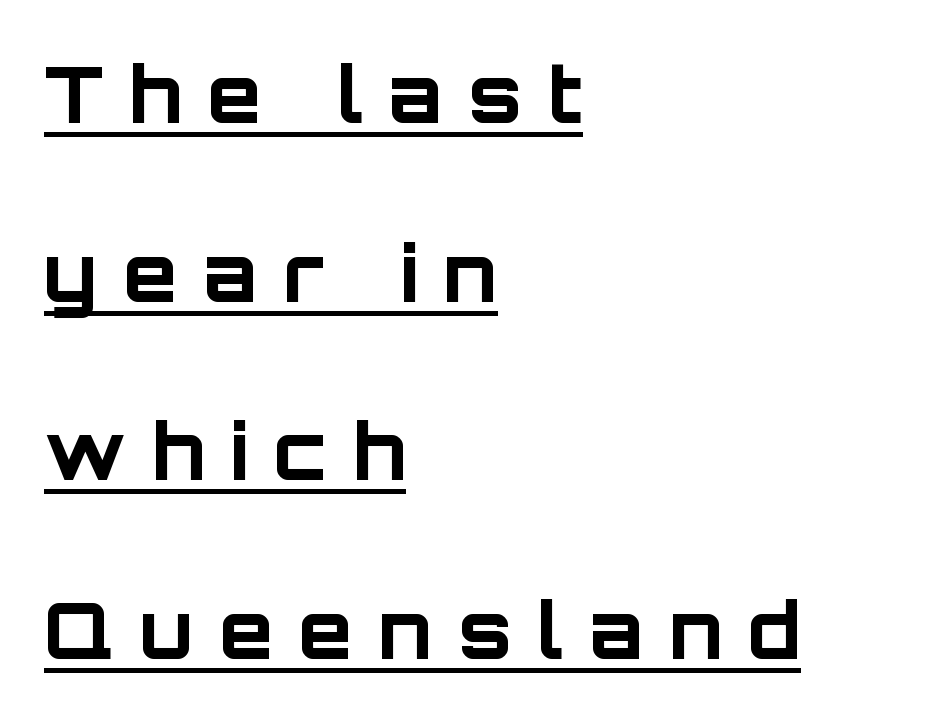
Q: Is the text bold? A: Yes.
Q: Is the text italic (slanted)? A: No, it is upright.
Q: Is the typeface a serif or a sans-serif typeface? A: Sans-serif.
Q: Is the text underlined? A: Yes.
Q: How is the paragraph aligned? A: Left-aligned.
Q: Is the spacing between letters normal or unusually wide? A: Unusually wide.
Q: Is the spacing between lines tight, normal or loose? A: Loose.
Q: Width (condensed, normal, or wide)? A: Normal.
Q: Stroke contrast? A: Low.
Q: x-height? A: Large.
Q: Monospaced? A: No.
